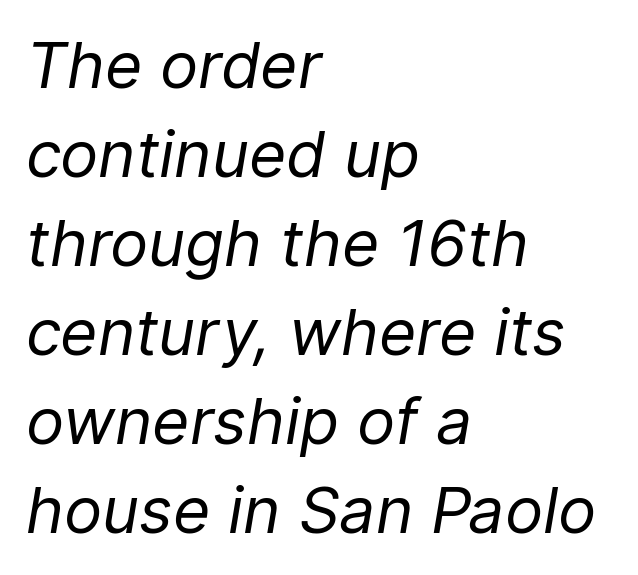
{"italic": "yes", "lean": "right", "slant_degrees": 9, "bold": "no", "weight": "regular", "width": "normal", "stroke_contrast": "low", "x_height": "medium", "monospaced": "no", "underline": "no", "align": "left", "line_spacing": "normal", "line_spacing_ratio": 1.39, "letter_spacing": "normal", "letter_spacing_em": 0.0, "glyph_px": 64}
